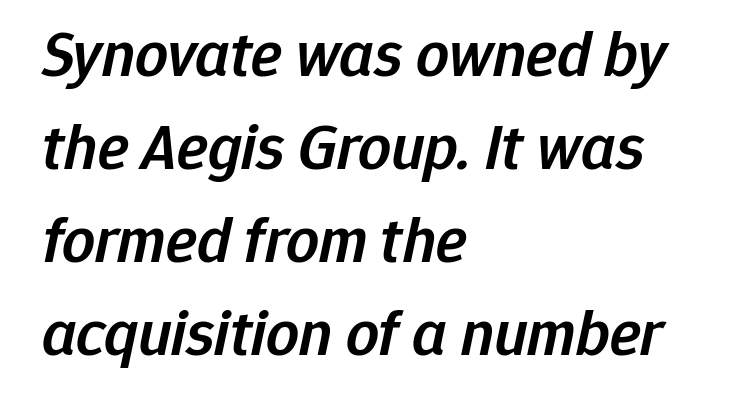
{"italic": "yes", "lean": "right", "slant_degrees": 12, "bold": "semi", "weight": "semibold", "width": "normal", "stroke_contrast": "low", "x_height": "medium", "monospaced": "no", "underline": "no", "align": "left", "line_spacing": "normal", "line_spacing_ratio": 1.43, "letter_spacing": "normal", "letter_spacing_em": 0.0, "glyph_px": 65}
